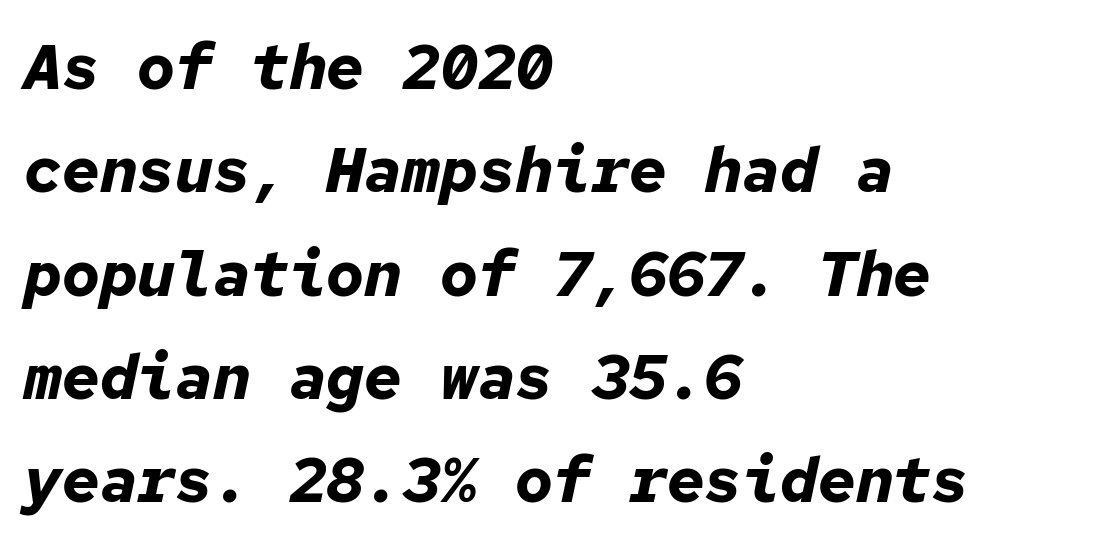
{"italic": "yes", "lean": "right", "slant_degrees": 12, "bold": "yes", "weight": "bold", "width": "normal", "stroke_contrast": "low", "x_height": "medium", "monospaced": "yes", "underline": "no", "align": "left", "line_spacing": "normal", "line_spacing_ratio": 1.64, "letter_spacing": "normal", "letter_spacing_em": 0.0, "glyph_px": 63}
